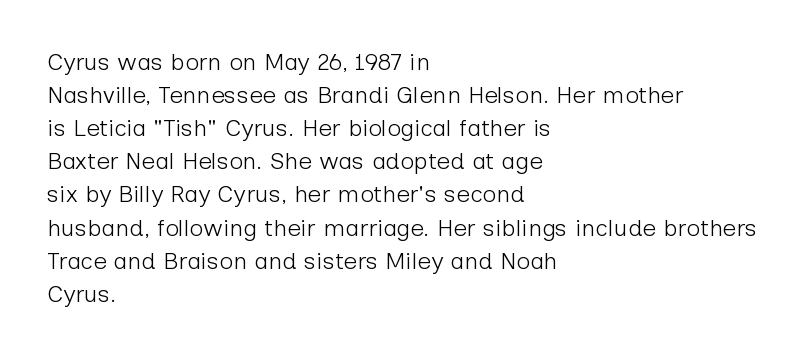
Q: Is the text bold? A: No.
Q: Is the text italic (slanted)? A: No, it is upright.
Q: Is the text underlined? A: No.
Q: How is the paragraph aligned? A: Left-aligned.
Q: Is the spacing between letters normal or unusually wide? A: Normal.
Q: Is the spacing between lines tight, normal or loose? A: Normal.
